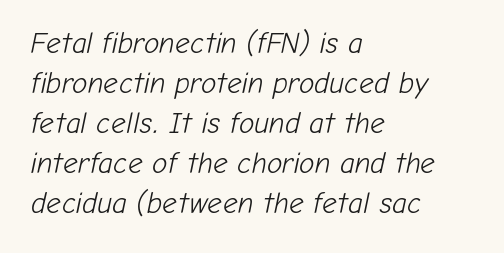
The image shows 29 px light type, italic (leaning right); set left-aligned, normal line spacing (1.38x), normal letter spacing, not underlined; low stroke contrast and a medium x-height.
